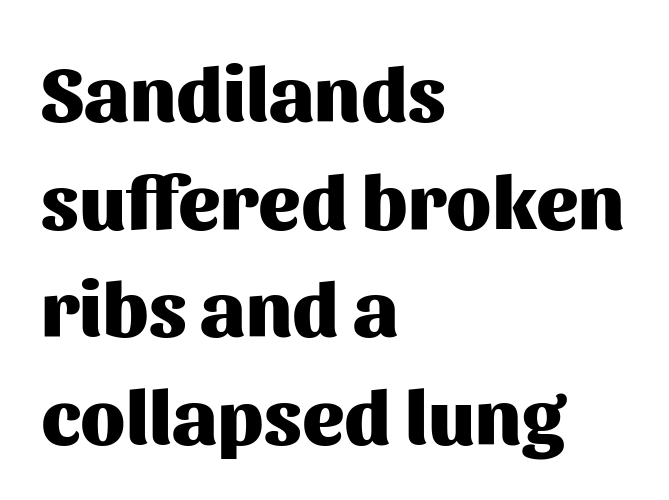
{"serif": "no", "italic": "no", "bold": "yes", "weight": "heavy", "width": "normal", "stroke_contrast": "medium", "x_height": "medium", "monospaced": "no", "underline": "no", "align": "left", "line_spacing": "normal", "line_spacing_ratio": 1.38, "letter_spacing": "normal", "letter_spacing_em": 0.0, "glyph_px": 78}
